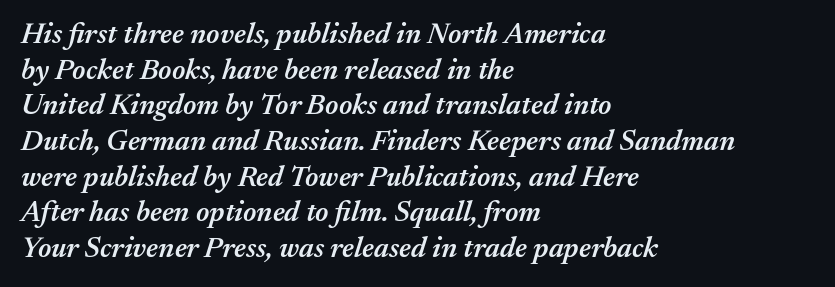
Any mark beneath the type? The region is blank. The passage shown is typed in a proportional face where columns would drift. Here the glyphs are tracked normally, forming tight word shapes. Style check: oblique. This rendering uses left alignment, leaving the right contour irregular. The letters are semibold — heavier than regular but short of a full bold.
